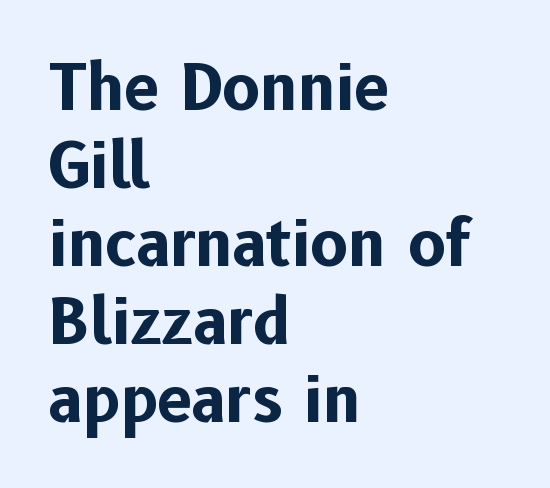
{"serif": "no", "italic": "no", "bold": "yes", "weight": "bold", "width": "normal", "stroke_contrast": "low", "x_height": "medium", "monospaced": "no", "underline": "no", "align": "left", "line_spacing_ratio": 1.24, "letter_spacing": "normal", "letter_spacing_em": 0.0, "glyph_px": 63}
